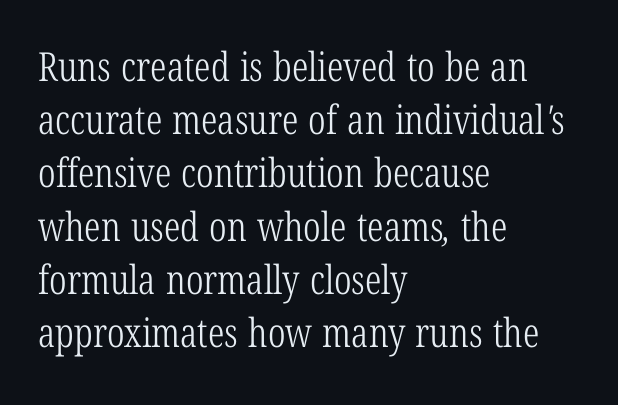
Q: Is the text bold? A: No.
Q: Is the typeface a serif or a sans-serif typeface? A: Serif.
Q: Is the text underlined? A: No.
Q: How is the paragraph aligned? A: Left-aligned.
Q: Is the spacing between letters normal or unusually wide? A: Normal.
Q: Is the spacing between lines tight, normal or loose? A: Normal.
Q: Width (condensed, normal, or wide)? A: Condensed.
Q: Stroke contrast? A: Low.
Q: x-height? A: Medium.
Q: Monospaced? A: No.
